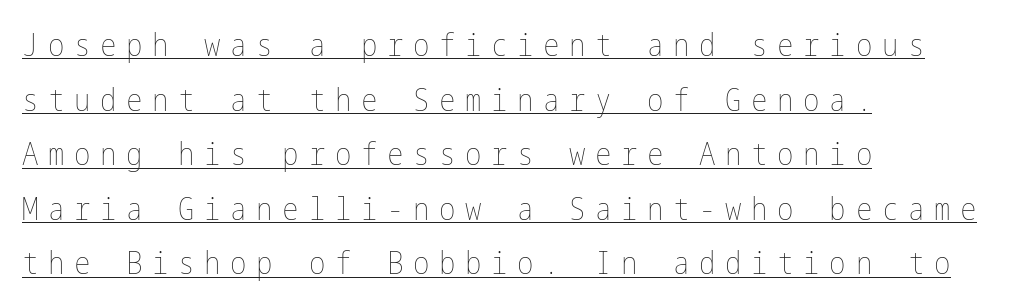
Q: Is the text bold? A: No.
Q: Is the text italic (slanted)? A: No, it is upright.
Q: Is the text underlined? A: Yes.
Q: How is the paragraph aligned? A: Left-aligned.
Q: Is the spacing between letters normal or unusually wide? A: Unusually wide.
Q: Width (condensed, normal, or wide)? A: Condensed.
Q: Stroke contrast? A: Low.
Q: x-height? A: Medium.
